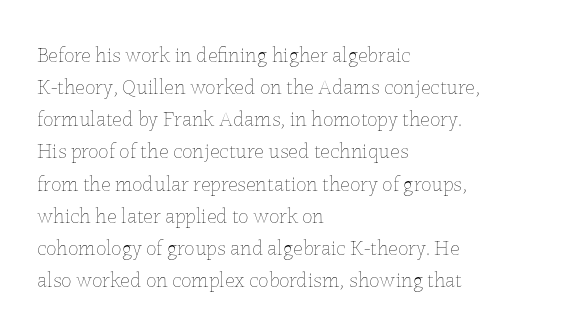
Is the block centered? No — it sits flush against the left margin. Honestly, the row spacing looks completely unremarkable. Check under the words: just untouched page. Ascenders rise straight up at ninety degrees. Nobody touched the tracking dial on this one.
